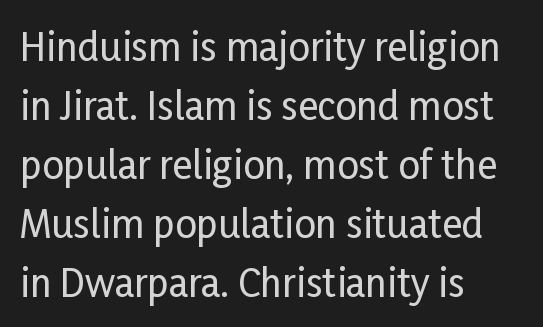
Every row of glyphs begins at an identical x-position on the left. Tracking value appears to be zero — textbook default spacing. Spacing verdict: proportional, widths tailored to each character. Note: no serifs on the glyphs. Every stem runs plumb, perpendicular to the baseline. The string is rendered with underlining switched off.
